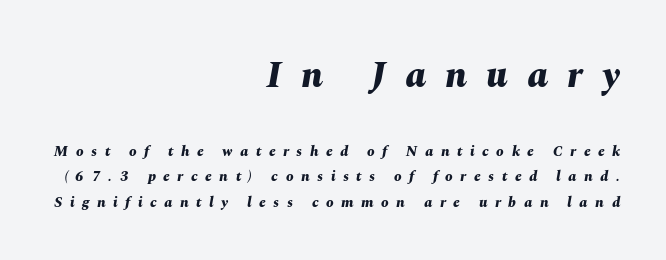
Q: Is the text bold? A: Yes.
Q: Is the text italic (slanted)? A: Yes, it leans right by about 10 degrees.
Q: Is the text underlined? A: No.
Q: How is the paragraph aligned? A: Right-aligned.
Q: Is the spacing between letters normal or unusually wide? A: Unusually wide.
Q: Is the spacing between lines tight, normal or loose? A: Normal.
Q: Which block of text is set in a larger size, the first (top) or the second (bottom)? A: The first (top) one.
Q: Width (condensed, normal, or wide)? A: Normal.
Q: Stroke contrast? A: Medium.
Q: x-height? A: Medium.
Q: Monospaced? A: No.
